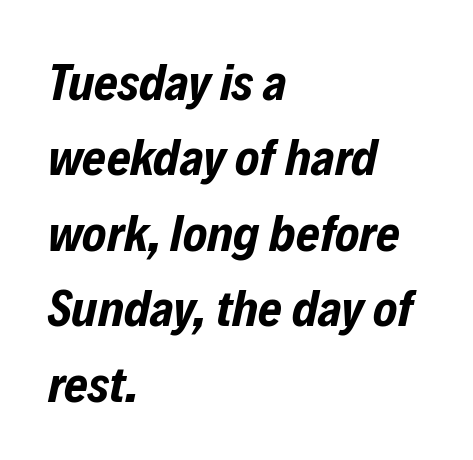
{"italic": "yes", "lean": "right", "slant_degrees": 12, "bold": "yes", "weight": "bold", "width": "condensed", "stroke_contrast": "low", "x_height": "medium", "monospaced": "no", "underline": "no", "align": "left", "line_spacing": "normal", "line_spacing_ratio": 1.48, "letter_spacing": "normal", "letter_spacing_em": 0.0, "glyph_px": 51}
